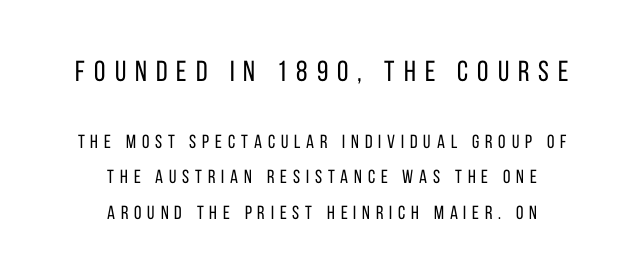
{"serif": "no", "italic": "no", "bold": "no", "weight": "regular", "width": "condensed", "stroke_contrast": "low", "x_height": "large", "monospaced": "no", "underline": "no", "align": "center", "line_spacing_ratio": 1.86, "letter_spacing": "wide", "letter_spacing_em": 0.31, "larger_block": "first", "size_ratio": 1.53, "glyph_px": 29}
